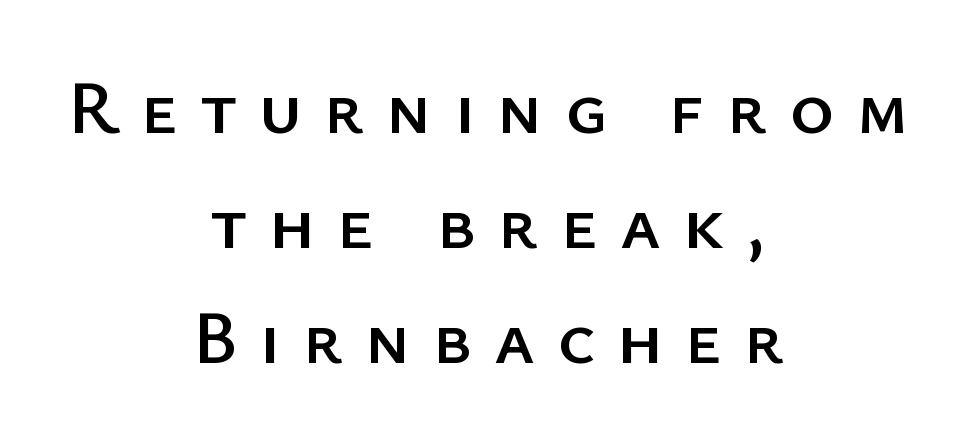
{"serif": "no", "italic": "no", "width": "normal", "stroke_contrast": "low", "x_height": "medium", "monospaced": "no", "underline": "no", "align": "center", "line_spacing": "normal", "line_spacing_ratio": 1.51, "letter_spacing": "wide", "letter_spacing_em": 0.29, "glyph_px": 76}
